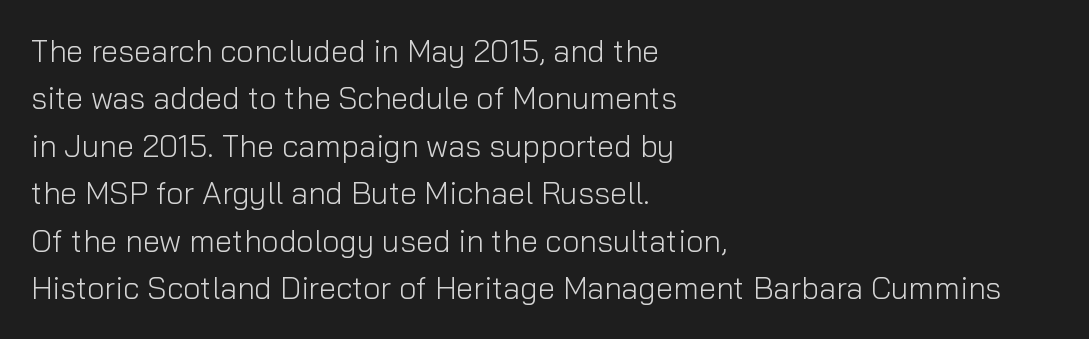
The space directly below the letters is spotless. Regular leading. The font sits on the lighter half of the weight spectrum, regular included. The letters stand straight up with perfectly vertical stems.
